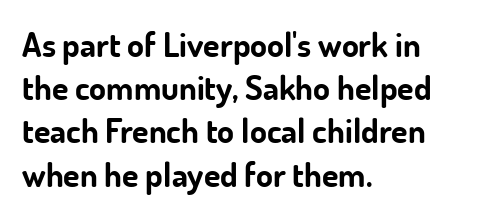
The image shows 34 px bold sans-serif type, upright; set left-aligned, normal line spacing (1.27x), normal letter spacing, not underlined; low stroke contrast and a small x-height.
